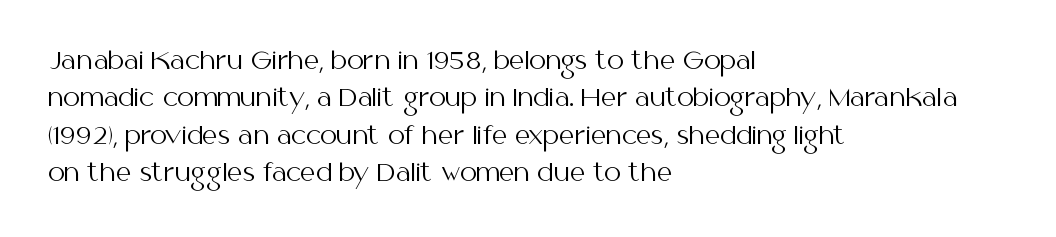
Q: Is the text bold? A: No.
Q: Is the text italic (slanted)? A: No, it is upright.
Q: Is the text underlined? A: No.
Q: How is the paragraph aligned? A: Left-aligned.
Q: Is the spacing between letters normal or unusually wide? A: Normal.
Q: Is the spacing between lines tight, normal or loose? A: Normal.
